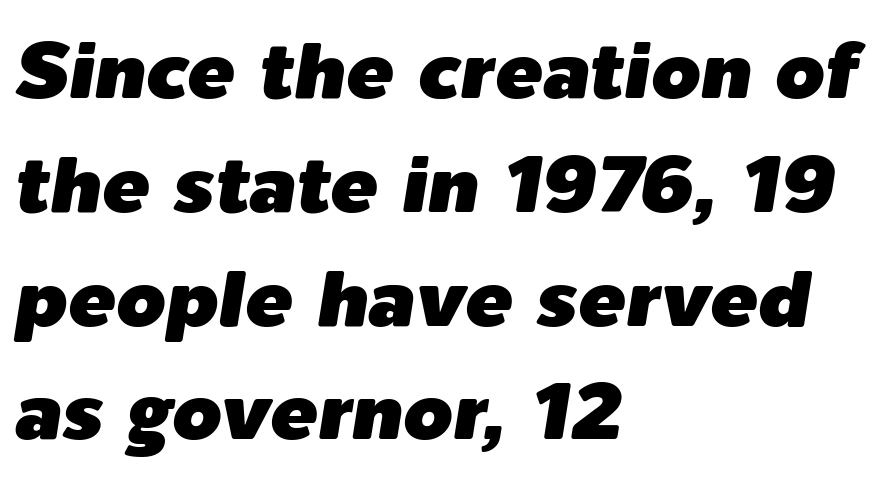
The vertical gap from one line to the next is medium. The type is set solid horizontally, with unmodified tracking. Letters rest on an invisible, unmarked baseline. All the whitespace from short lines collects on the right.
